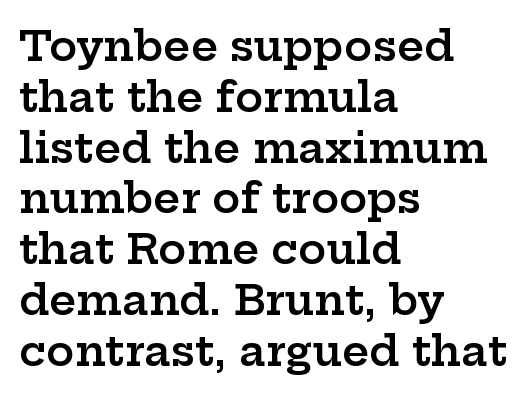
The image shows 42 px semibold, wide serif type, upright; set left-aligned, line spacing 1.21x, normal letter spacing, not underlined; low stroke contrast and a medium x-height.
